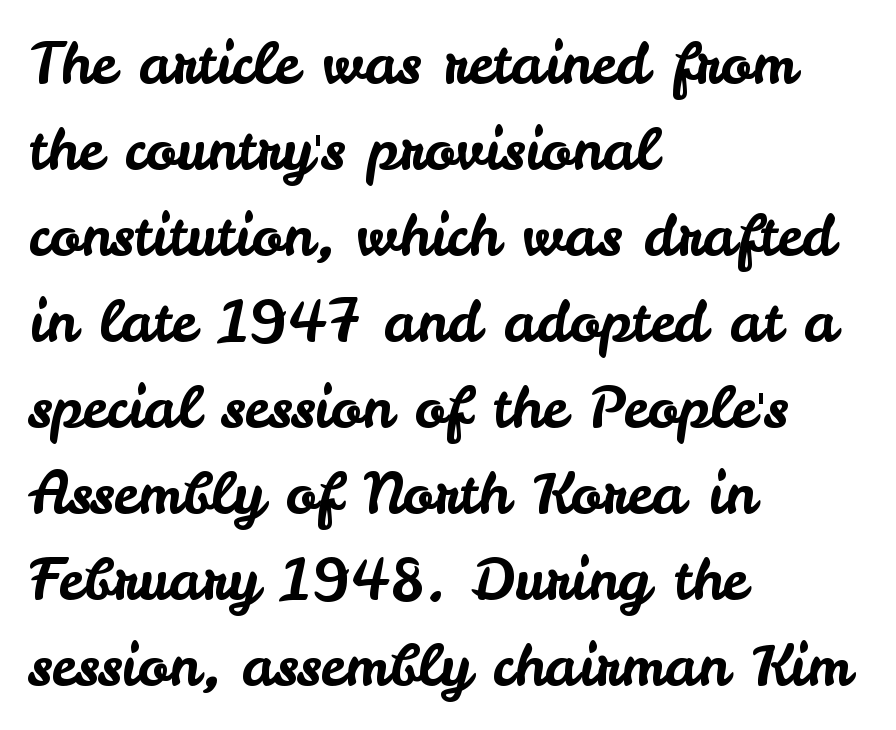
The image shows 57 px sans-serif type; set left-aligned, normal line spacing (1.51x), normal letter spacing, not underlined; low stroke contrast and a small x-height.
